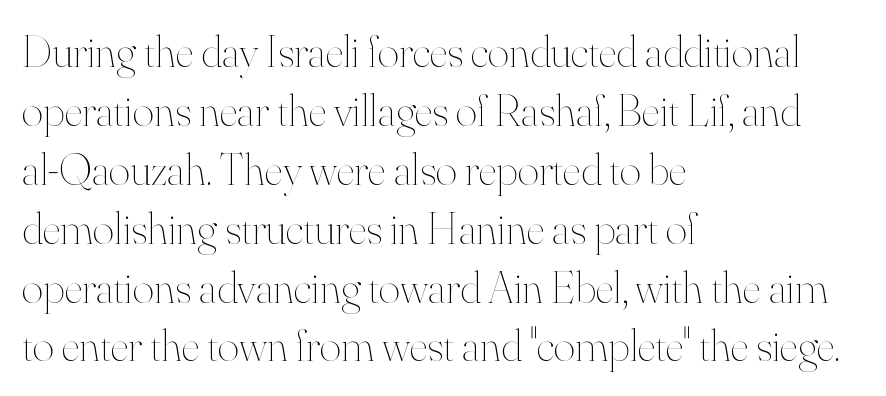
The image shows 46 px thin type, upright; set left-aligned, normal line spacing (1.28x), normal letter spacing, not underlined; high stroke contrast and a small x-height.
